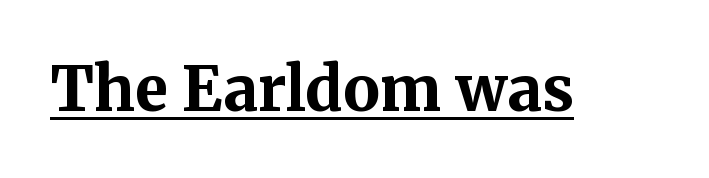
{"serif": "yes", "italic": "no", "bold": "yes", "weight": "bold", "width": "normal", "stroke_contrast": "medium", "x_height": "medium", "monospaced": "no", "underline": "yes", "letter_spacing": "normal", "letter_spacing_em": 0.0, "glyph_px": 61}
